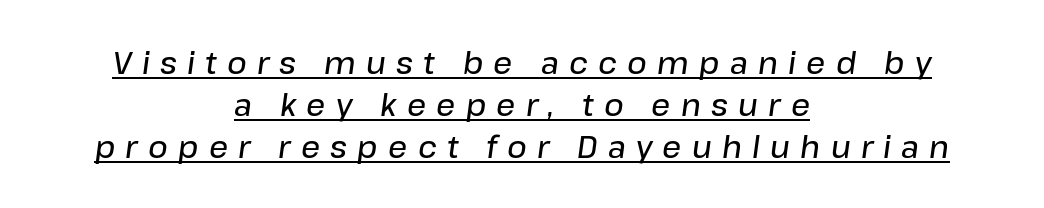
Q: Is the text bold? A: Semi-bold.
Q: Is the text italic (slanted)? A: Yes, it leans right by about 8 degrees.
Q: Is the text underlined? A: Yes.
Q: How is the paragraph aligned? A: Centered.
Q: Is the spacing between letters normal or unusually wide? A: Unusually wide.
Q: Is the spacing between lines tight, normal or loose? A: Normal.
Q: Width (condensed, normal, or wide)? A: Normal.
Q: Stroke contrast? A: Low.
Q: x-height? A: Medium.
Q: Monospaced? A: No.
